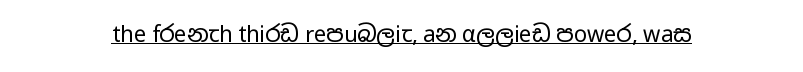
Does a line run under the words? Yes, clearly. Each word holds together tightly as a unit, with standard inter-letter gaps. When letters stand straight like this, we call the style roman or upright. Compared with a typical body face, this is equally light or lighter still.
